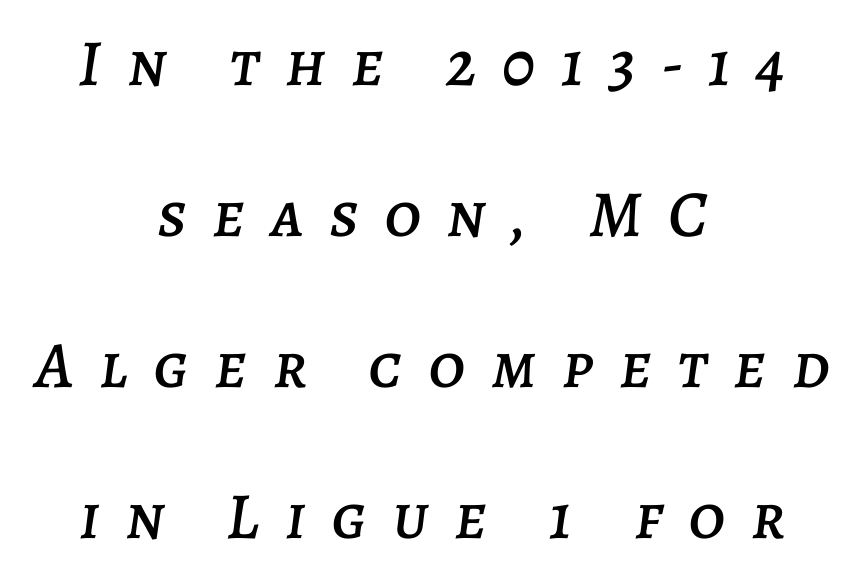
Q: Is the text italic (slanted)? A: Yes, it leans right by about 7 degrees.
Q: Is the text underlined? A: No.
Q: How is the paragraph aligned? A: Centered.
Q: Is the spacing between letters normal or unusually wide? A: Unusually wide.
Q: Is the spacing between lines tight, normal or loose? A: Loose.
Q: Width (condensed, normal, or wide)? A: Normal.
Q: Stroke contrast? A: Low.
Q: x-height? A: Large.
Q: Monospaced? A: No.
